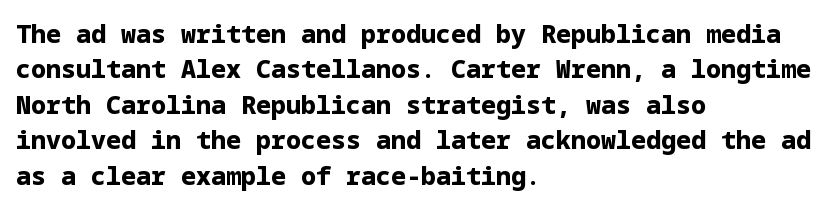
{"italic": "no", "bold": "yes", "underline": "no", "align": "left", "line_spacing": "normal", "line_spacing_ratio": 1.42, "letter_spacing": "normal", "letter_spacing_em": 0.0, "glyph_px": 25}
